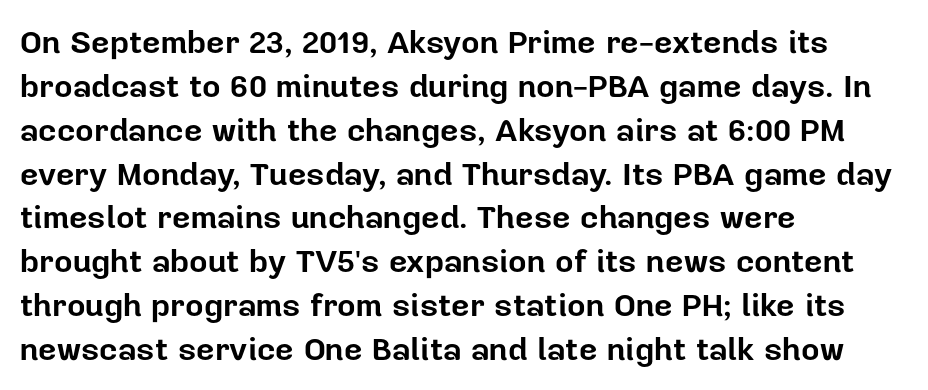
The image shows 32 px bold sans-serif type, upright; set left-aligned, normal line spacing (1.37x), normal letter spacing, not underlined; low stroke contrast and a medium x-height.
